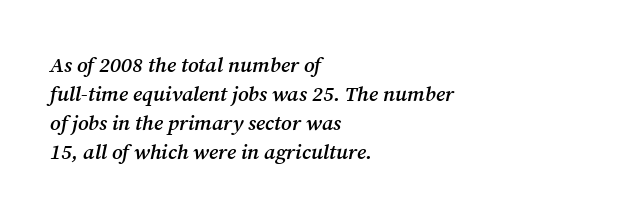
{"italic": "yes", "lean": "right", "slant_degrees": 12, "bold": "semi", "underline": "no", "align": "left", "line_spacing": "normal", "line_spacing_ratio": 1.38, "letter_spacing": "normal", "letter_spacing_em": 0.0, "glyph_px": 21}
